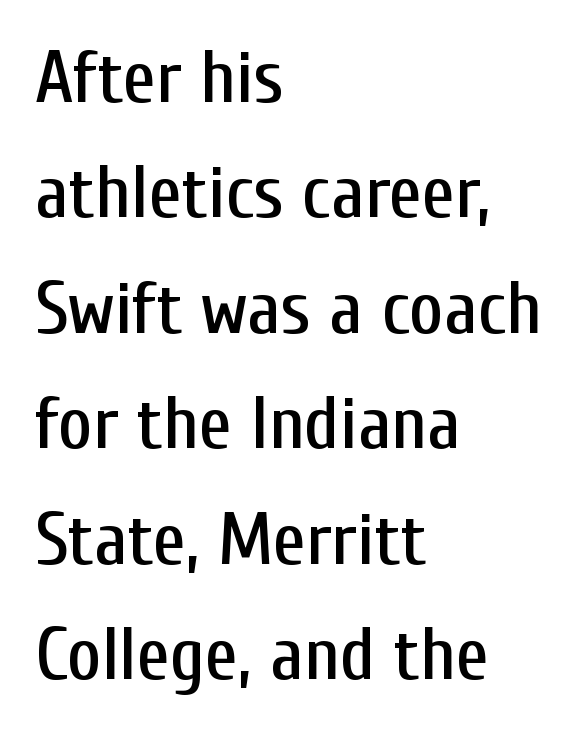
{"serif": "no", "italic": "no", "width": "condensed", "stroke_contrast": "low", "x_height": "medium", "monospaced": "no", "underline": "no", "align": "left", "line_spacing": "normal", "line_spacing_ratio": 1.56, "letter_spacing": "normal", "letter_spacing_em": 0.0, "glyph_px": 74}
